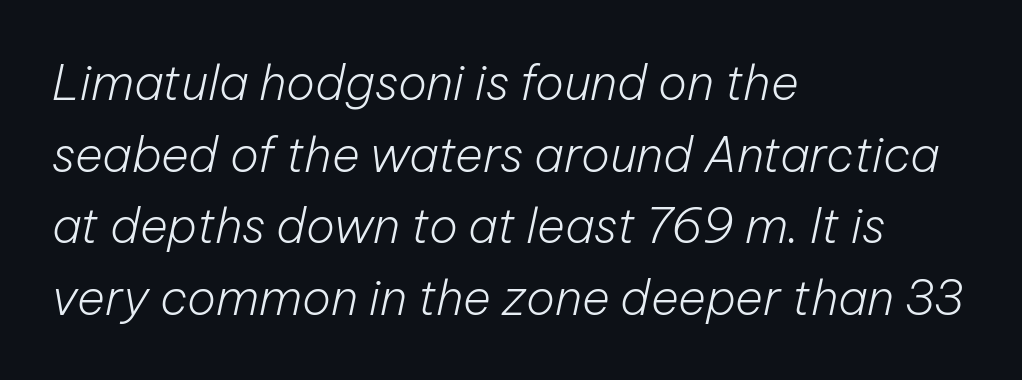
Q: Is the text bold? A: No.
Q: Is the text italic (slanted)? A: Yes, it leans right by about 12 degrees.
Q: Is the text underlined? A: No.
Q: How is the paragraph aligned? A: Left-aligned.
Q: Is the spacing between letters normal or unusually wide? A: Normal.
Q: Is the spacing between lines tight, normal or loose? A: Normal.
Q: Width (condensed, normal, or wide)? A: Normal.
Q: Stroke contrast? A: Low.
Q: x-height? A: Medium.
Q: Monospaced? A: No.
